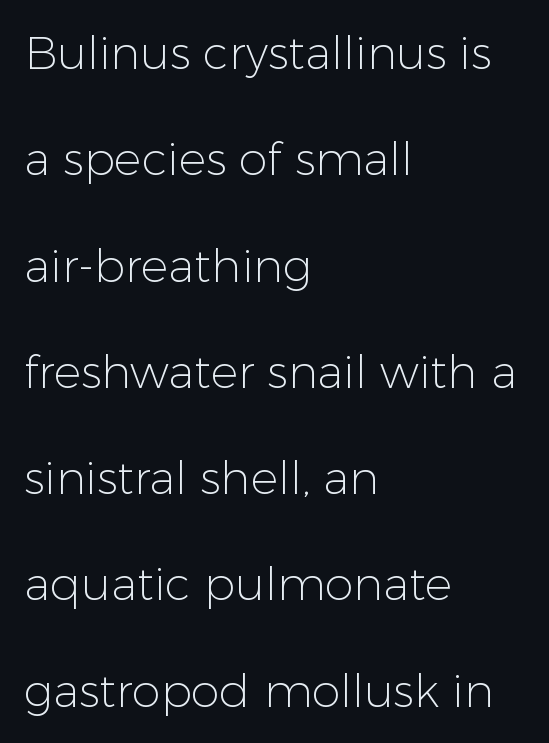
Is there much room between lines? Yes — plenty of vertical air separates them. How are the letters spaced? Ordinarily, with no added tracking. The letters stand upright; this is a roman face. Leftover space on each line is placed entirely after the last word.
